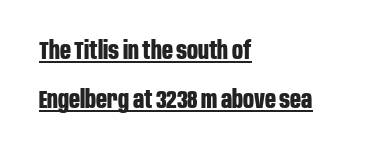
{"italic": "no", "bold": "yes", "underline": "yes", "align": "left", "line_spacing": "loose", "line_spacing_ratio": 2.03, "letter_spacing": "normal", "letter_spacing_em": 0.0, "glyph_px": 24}
